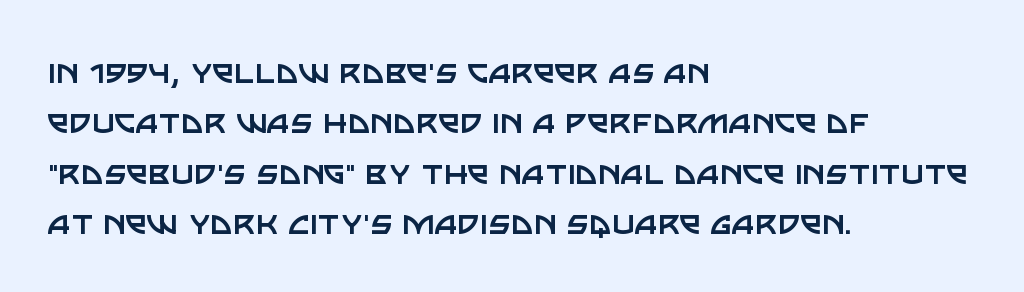
Heft: none added — not bold. Regarding serifs, this sample does without them. This block has exactly the height ordinary leading produces. Lines of text with bare space underneath. The letters advance in unequal steps, a hallmark of proportional type. Notice how the passage keeps a crisp vertical edge on the left only.
